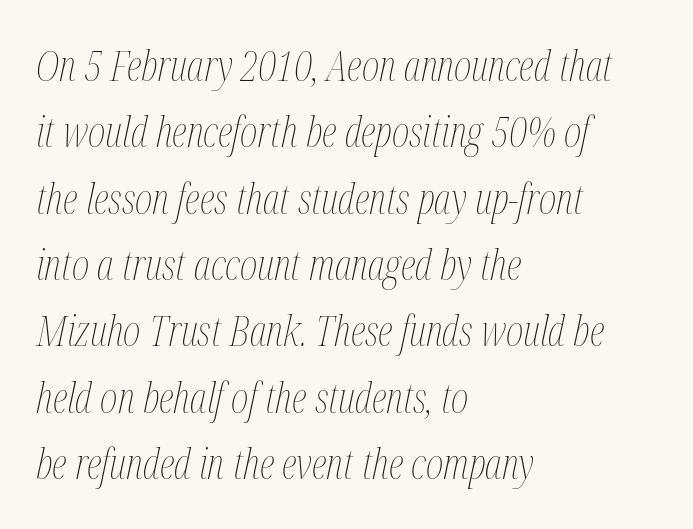
The gaps between neighbouring characters are ordinary and unremarkable. Where is the straight margin? On the left. Designer's note — italics engaged. Proportional: the letters do not fall into vertical columns. Caption: face not bold, strokes unweighted. The specimen omits any rule beneath the text block's lines.
